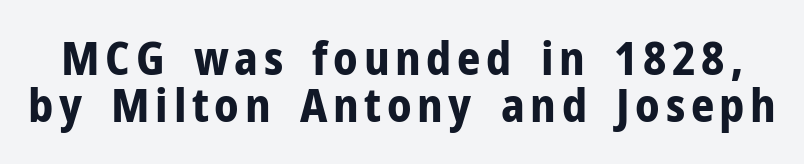
{"serif": "no", "italic": "no", "bold": "yes", "weight": "bold", "width": "normal", "stroke_contrast": "low", "x_height": "medium", "monospaced": "no", "underline": "no", "line_spacing": "tight", "line_spacing_ratio": 1.02, "glyph_px": 46}
